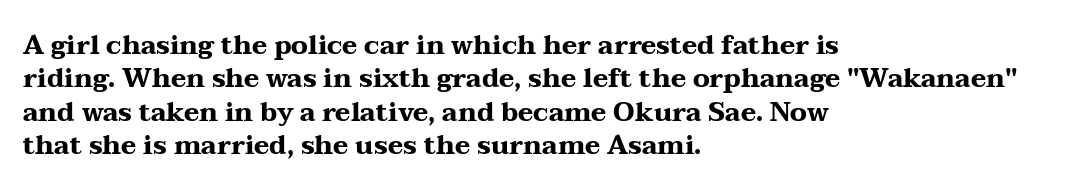
In terms of posture, this sample is upright. Look at the stroke-to-counter ratio: heavy, a bold. Notice how descenders clear the ascenders below comfortably — that's standard leading. The zone under the glyphs is completely vacant. The rendering keeps characters at their native spacing.
